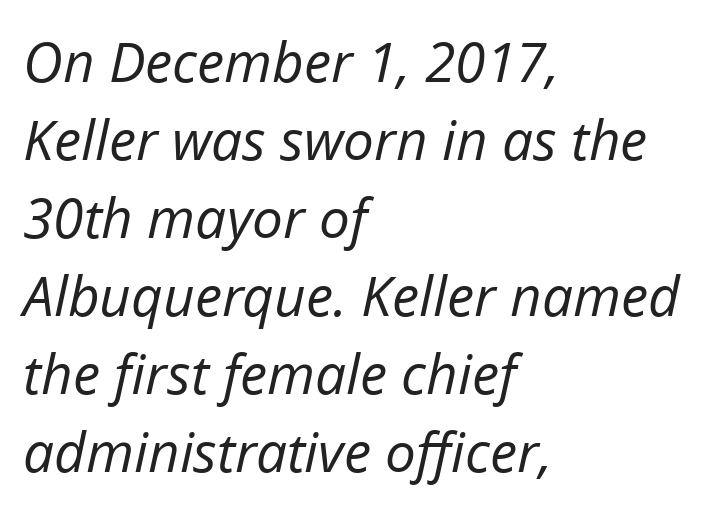
The image shows 55 px regular-weight type, italic (leaning right); set left-aligned, normal line spacing (1.42x), normal letter spacing, not underlined; low stroke contrast and a medium x-height.
